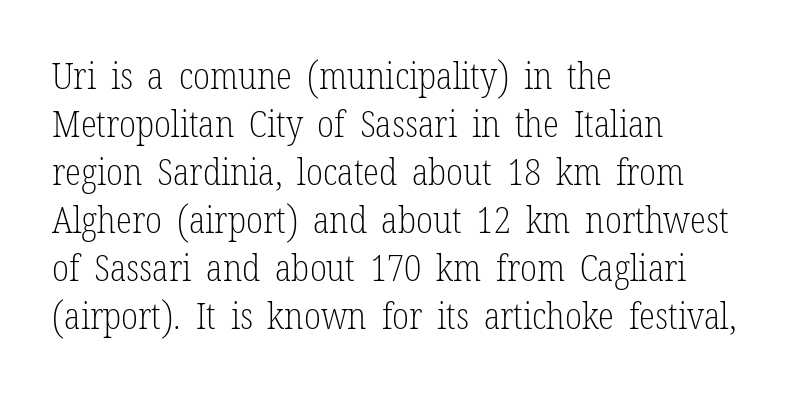
{"serif": "yes", "italic": "no", "bold": "no", "weight": "light", "width": "condensed", "stroke_contrast": "low", "x_height": "medium", "monospaced": "no", "underline": "no", "align": "left", "line_spacing": "normal", "line_spacing_ratio": 1.3, "letter_spacing": "normal", "letter_spacing_em": 0.0, "glyph_px": 37}
